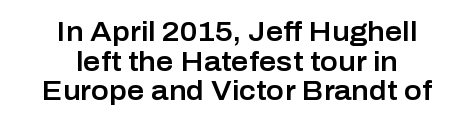
{"italic": "no", "underline": "no", "align": "center", "line_spacing": "tight", "line_spacing_ratio": 1.1, "letter_spacing": "normal", "letter_spacing_em": 0.0, "glyph_px": 27}
